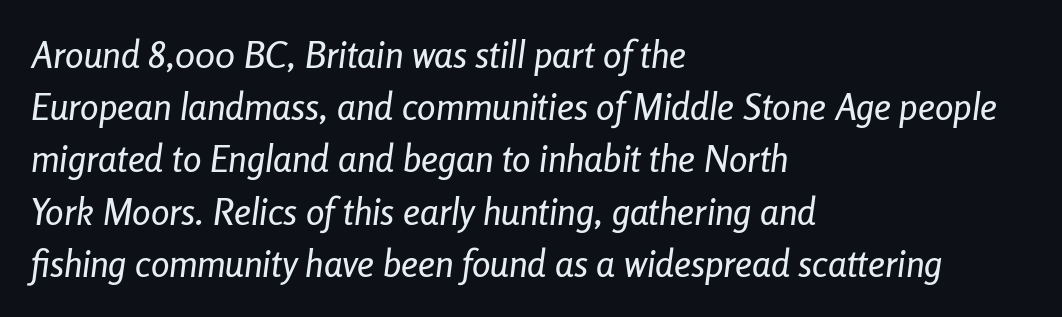
Underline: absent. The face used here is proportionally spaced, like ordinary book or web type. In terms of leading, this rendering sits right in the middle. This sample uses an oblique cut, with every glyph tilted off the vertical. The horizontal fit of the characters is conventional and even. This rendering uses left alignment, leaving the right contour irregular.
